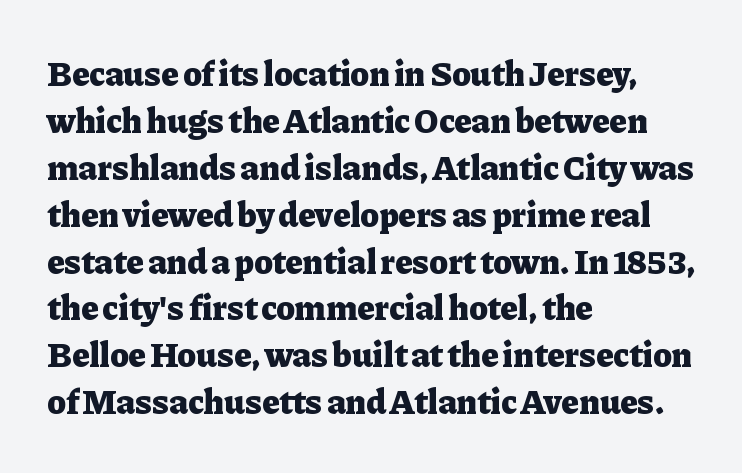
In terms of weight, the rendering is a true, heavy bold. Here the designer chose a conventional face with non-uniform glyph widths. The tracking reads as untouched default to a designer's eye. In terms of posture, this sample is upright. The letters carry serifs — small finishing strokes at the ends of their stems.
